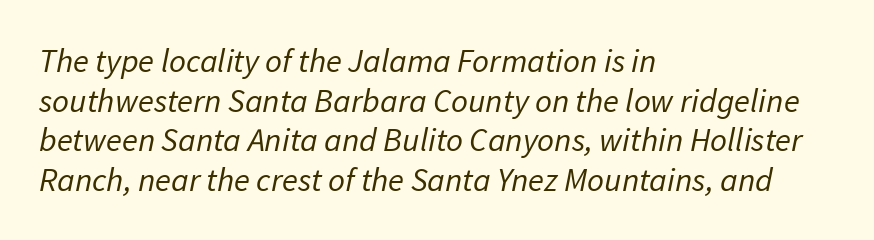
Q: Is the text bold? A: No.
Q: Is the typeface a serif or a sans-serif typeface? A: Sans-serif.
Q: Is the text underlined? A: No.
Q: How is the paragraph aligned? A: Left-aligned.
Q: Is the spacing between letters normal or unusually wide? A: Normal.
Q: Width (condensed, normal, or wide)? A: Normal.
Q: Stroke contrast? A: Low.
Q: x-height? A: Medium.
Q: Monospaced? A: No.
